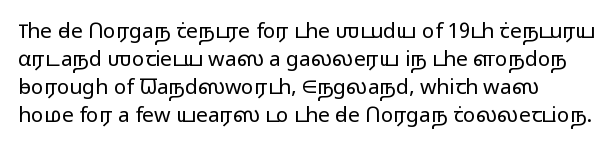
{"italic": "no", "bold": "no", "underline": "no", "align": "left", "line_spacing": "normal", "line_spacing_ratio": 1.34, "letter_spacing": "normal", "letter_spacing_em": 0.0, "glyph_px": 21}
